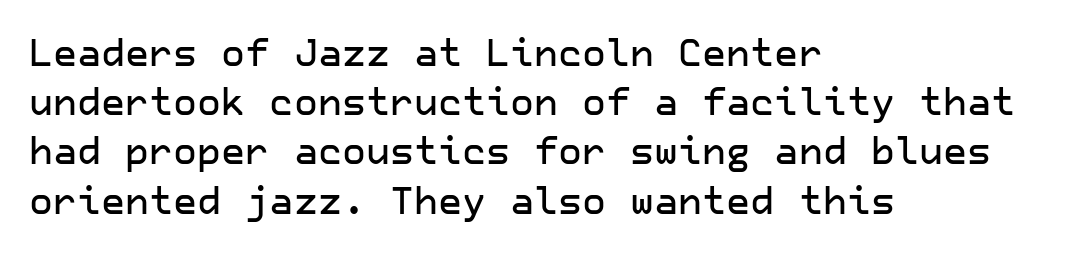
The axis of the letterforms is exactly vertical. Tracking here is standard; glyphs follow each other at the usual distance. The space beneath each line is pristine and unruled. This is sans-serif lettering, the kind often seen on screens and signage. Casual observation: everything's shoved over to the left.
